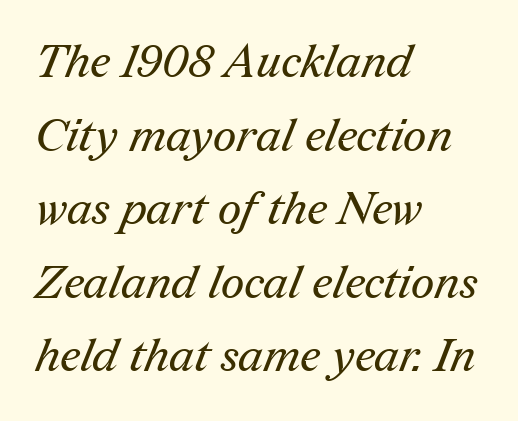
{"serif": "yes", "bold": "no", "weight": "regular", "width": "normal", "stroke_contrast": "medium", "x_height": "medium", "monospaced": "no", "underline": "no", "align": "left", "line_spacing": "normal", "line_spacing_ratio": 1.6, "letter_spacing": "normal", "letter_spacing_em": 0.0, "glyph_px": 46}
